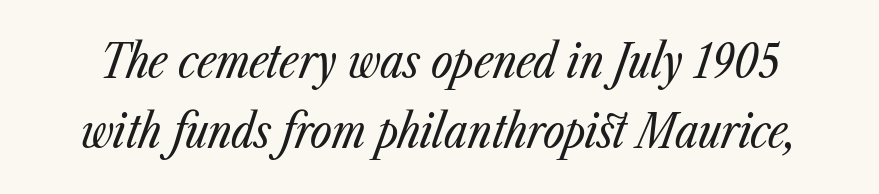
{"italic": "yes", "lean": "right", "slant_degrees": 23, "bold": "no", "weight": "regular", "width": "condensed", "stroke_contrast": "low", "x_height": "medium", "monospaced": "no", "underline": "no", "line_spacing": "normal", "line_spacing_ratio": 1.5, "letter_spacing": "normal", "letter_spacing_em": 0.0, "glyph_px": 47}
